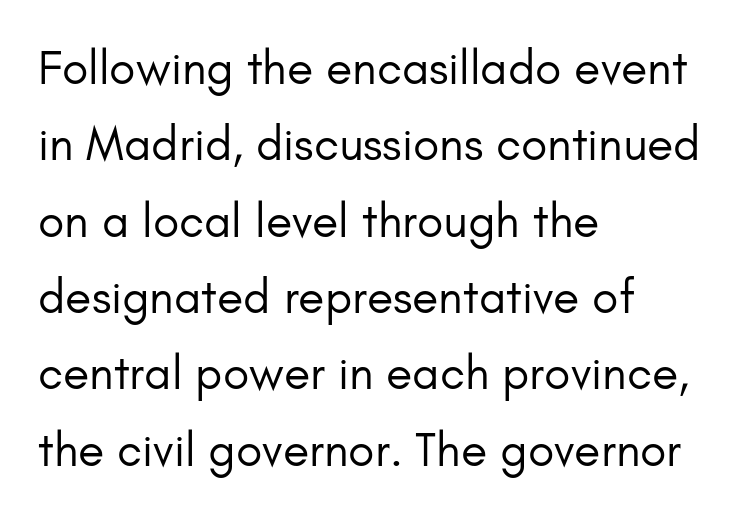
Q: Is the text bold? A: No.
Q: Is the text italic (slanted)? A: No, it is upright.
Q: Is the typeface a serif or a sans-serif typeface? A: Sans-serif.
Q: Is the text underlined? A: No.
Q: How is the paragraph aligned? A: Left-aligned.
Q: Is the spacing between letters normal or unusually wide? A: Normal.
Q: Is the spacing between lines tight, normal or loose? A: Normal.
Q: Width (condensed, normal, or wide)? A: Normal.
Q: Stroke contrast? A: Low.
Q: x-height? A: Small.
Q: Monospaced? A: No.
